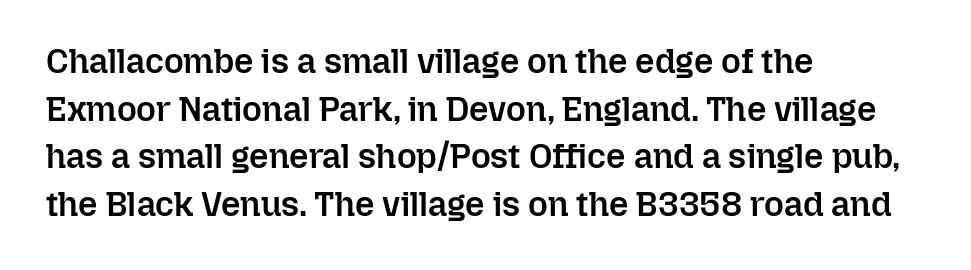
Lines of text with bare space underneath. The setting favours the left margin, as ordinary paragraphs usually do. Heft: intermediate — a semibold. The leading is moderate, giving the passage an even texture.
